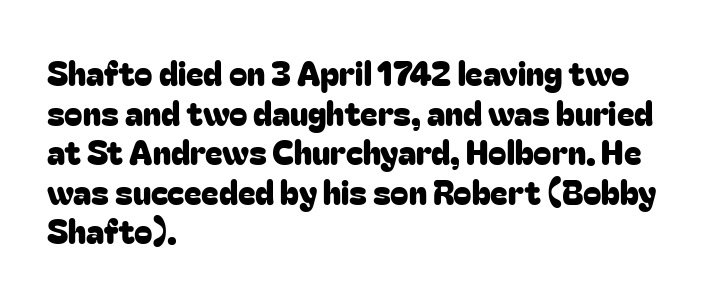
The image shows 33 px sans-serif type, upright; set left-aligned, line spacing 1.2x, normal letter spacing, not underlined; low stroke contrast and a medium x-height.
